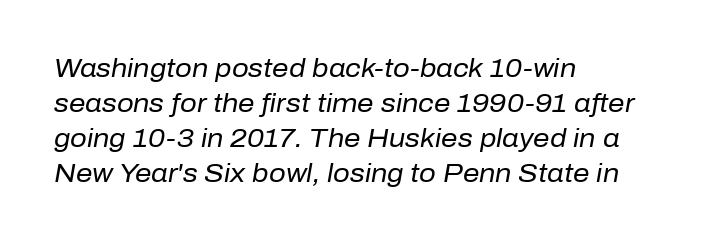
The image shows 26 px text type, italic (leaning right); set left-aligned, normal line spacing (1.34x), normal letter spacing, not underlined.
